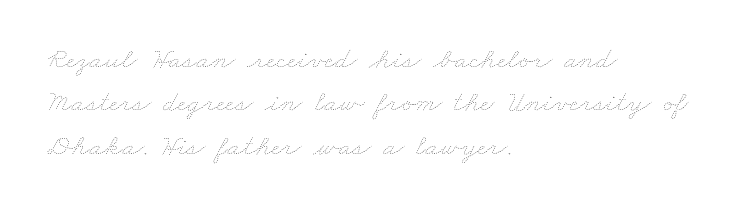
Heft: none added — not bold. If you drew a ruler down the left edge, every line would touch it. Default kerning and tracking; the words read as compact shapes. The rendering uses natural spacing where letterforms have individual widths. This rendering features lettering with no underline.
